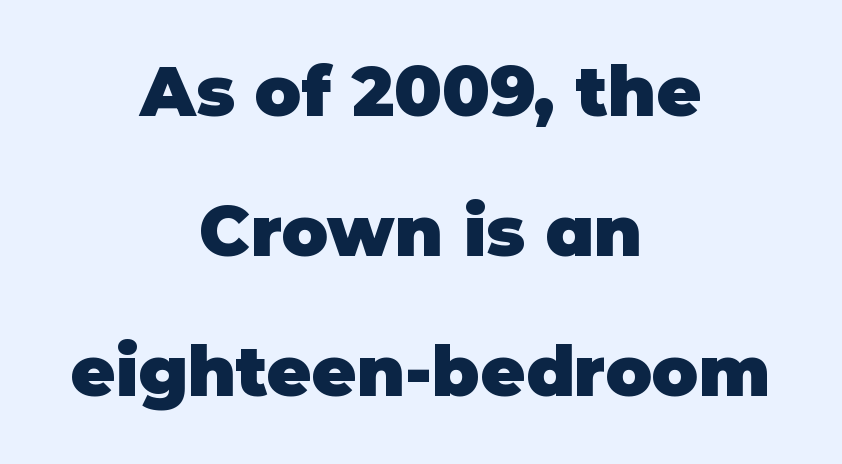
The image shows 69 px heavy sans-serif type, upright; set centered, loose line spacing (2.03x), normal letter spacing, not underlined; low stroke contrast and a large x-height.
